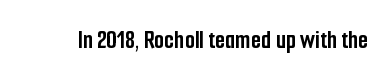
{"italic": "no", "bold": "yes", "underline": "no", "letter_spacing": "normal", "letter_spacing_em": 0.0, "glyph_px": 26}
